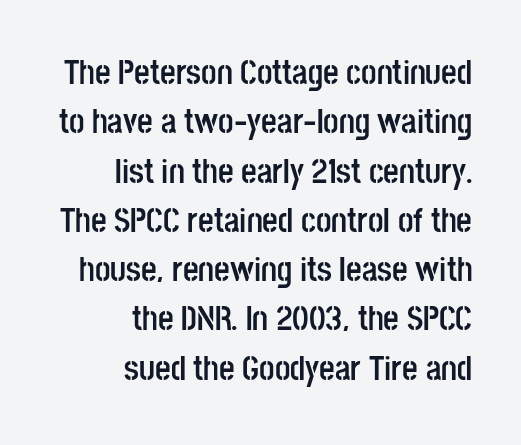
Q: Is the text bold? A: Yes.
Q: Is the text italic (slanted)? A: No, it is upright.
Q: Is the typeface a serif or a sans-serif typeface? A: Sans-serif.
Q: Is the text underlined? A: No.
Q: How is the paragraph aligned? A: Right-aligned.
Q: Is the spacing between letters normal or unusually wide? A: Normal.
Q: Is the spacing between lines tight, normal or loose? A: Normal.
Q: Width (condensed, normal, or wide)? A: Condensed.
Q: Stroke contrast? A: Low.
Q: x-height? A: Large.
Q: Monospaced? A: No.
